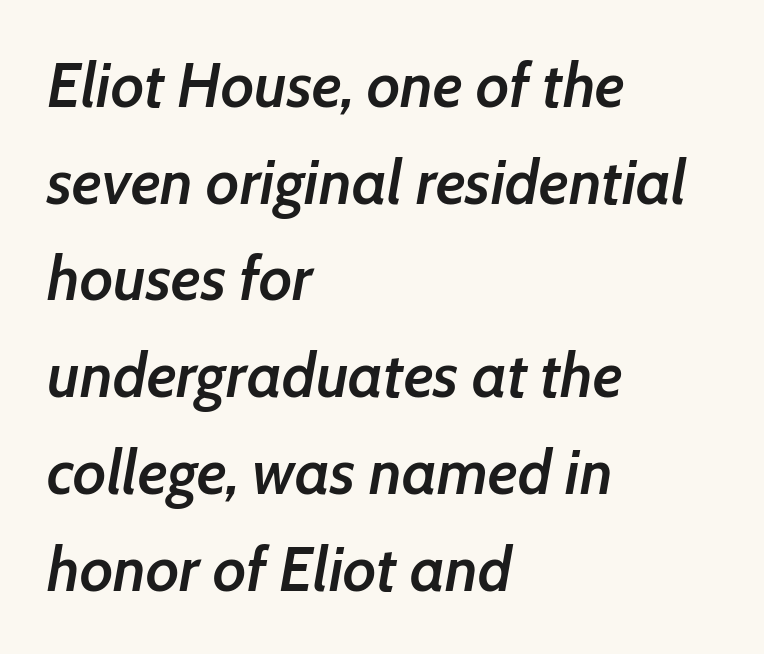
The specimen omits any rule beneath the text block's lines. Compared with typical body copy, the letter spacing here is the same. An italicized treatment has been applied to the whole sample. These lines sit exactly where default settings would place them. Proportional: the letters do not fall into vertical columns.
